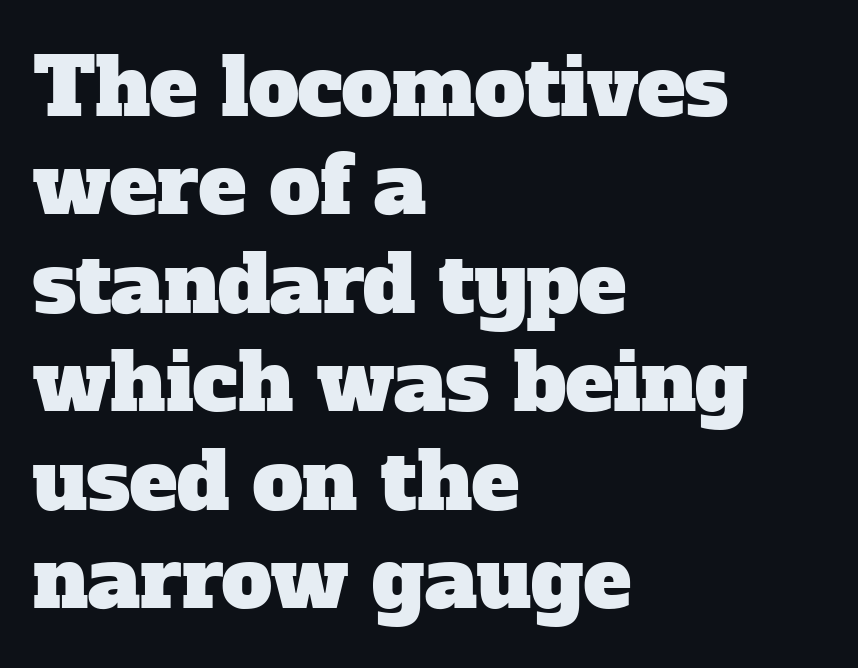
Q: Is the typeface a serif or a sans-serif typeface? A: Serif.
Q: Is the text underlined? A: No.
Q: How is the paragraph aligned? A: Left-aligned.
Q: Is the spacing between letters normal or unusually wide? A: Normal.
Q: Width (condensed, normal, or wide)? A: Normal.
Q: Stroke contrast? A: Low.
Q: x-height? A: Medium.
Q: Monospaced? A: No.
